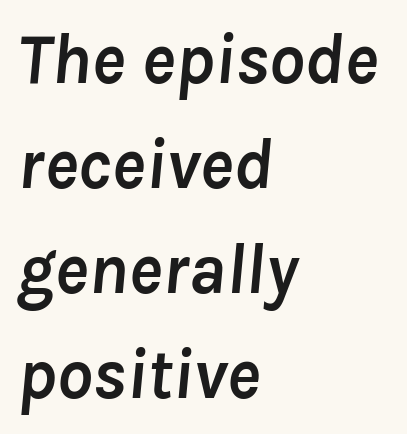
The image shows 71 px semibold type, italic (leaning right); set left-aligned, normal line spacing (1.48x), normal letter spacing, not underlined; low stroke contrast and a medium x-height.
